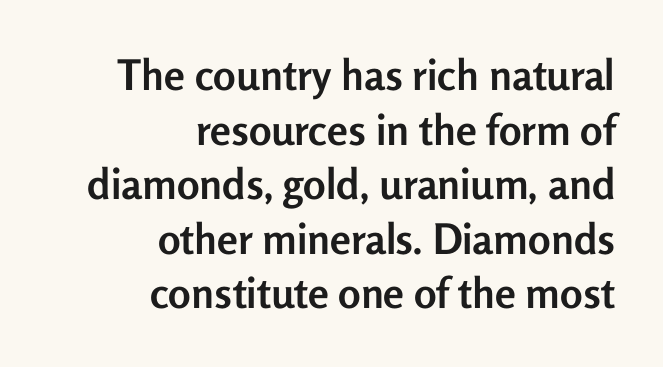
The image shows 42 px semibold sans-serif type, upright; set right-aligned, normal line spacing (1.3x), normal letter spacing, not underlined; low stroke contrast and a medium x-height.
